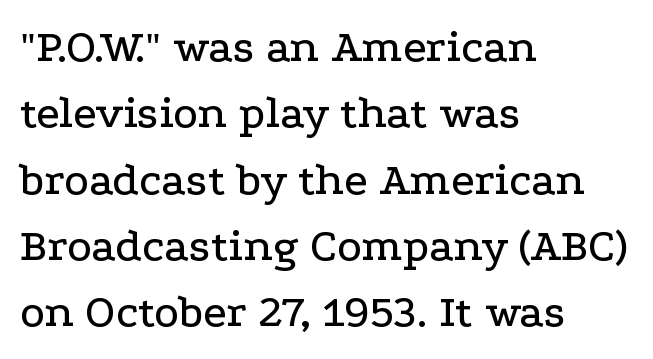
The image shows 47 px wide serif type, upright; set left-aligned, normal line spacing (1.41x), normal letter spacing, not underlined; low stroke contrast and a medium x-height.
